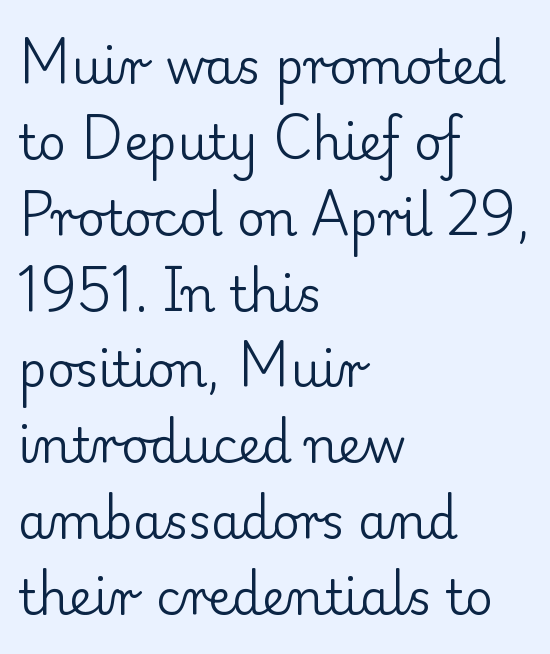
Heaviness? Minimal to ordinary, like unemphasized prose. The area under the type is left untouched. Students, observe: this is what conventionally led text looks like. Tall strokes in this sample are plumb rather than angled.
